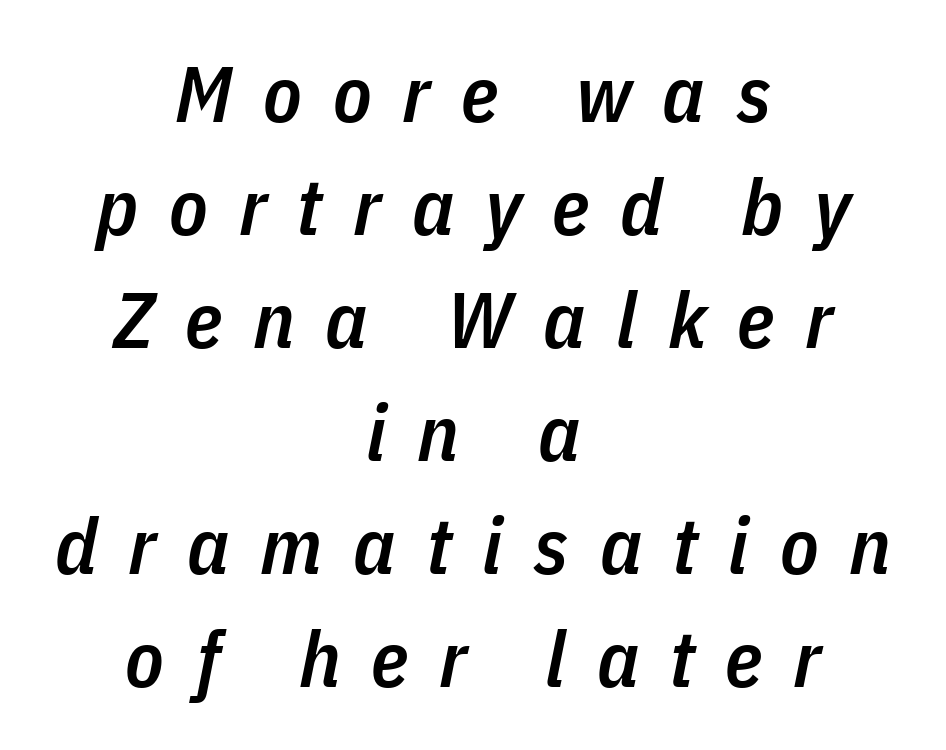
Unmarked baselines from the first word to the last. Substantial extra tracking has been applied to these lines. The lettering tilts uniformly, giving the passage an italic look. Looks like regular typesetting: each glyph gets only the width it needs. The leading is moderate, giving the passage an even texture.
